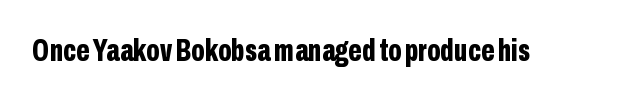
Q: Is the text bold? A: Yes.
Q: Is the text italic (slanted)? A: No, it is upright.
Q: Is the typeface a serif or a sans-serif typeface? A: Sans-serif.
Q: Is the text underlined? A: No.
Q: Is the spacing between letters normal or unusually wide? A: Normal.
Q: Width (condensed, normal, or wide)? A: Condensed.
Q: Stroke contrast? A: Low.
Q: x-height? A: Medium.
Q: Monospaced? A: No.
